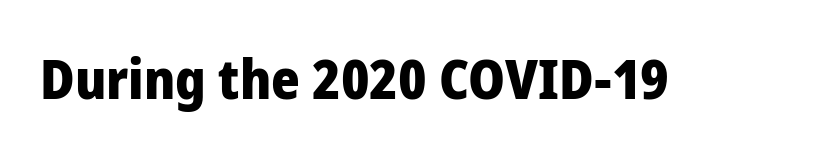
Q: Is the text bold? A: Yes.
Q: Is the text italic (slanted)? A: No, it is upright.
Q: Is the typeface a serif or a sans-serif typeface? A: Sans-serif.
Q: Is the text underlined? A: No.
Q: Is the spacing between letters normal or unusually wide? A: Normal.
Q: Width (condensed, normal, or wide)? A: Normal.
Q: Stroke contrast? A: Low.
Q: x-height? A: Medium.
Q: Monospaced? A: No.
